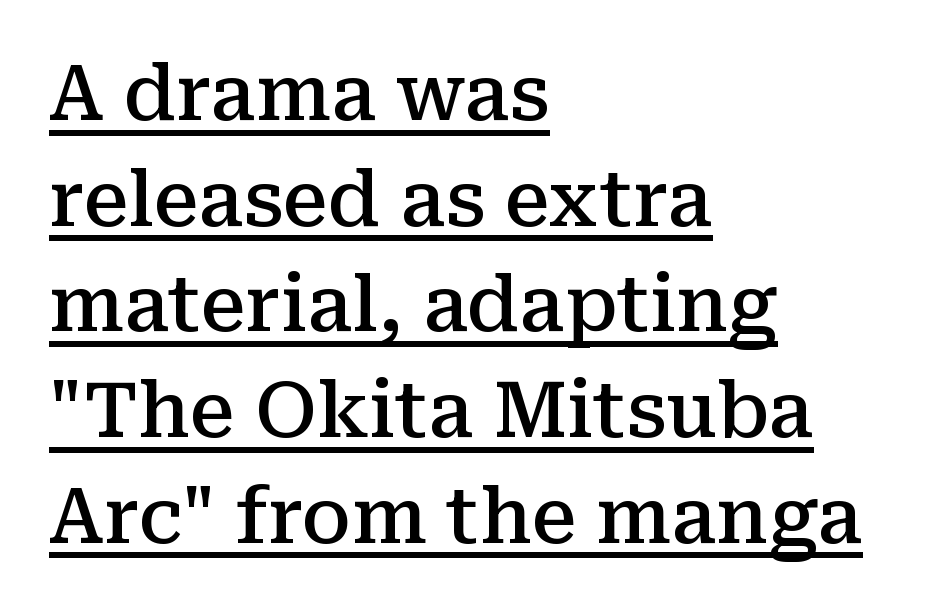
Q: Is the text bold? A: Semi-bold.
Q: Is the text italic (slanted)? A: No, it is upright.
Q: Is the typeface a serif or a sans-serif typeface? A: Serif.
Q: Is the text underlined? A: Yes.
Q: How is the paragraph aligned? A: Left-aligned.
Q: Is the spacing between letters normal or unusually wide? A: Normal.
Q: Is the spacing between lines tight, normal or loose? A: Normal.
Q: Width (condensed, normal, or wide)? A: Normal.
Q: Stroke contrast? A: Medium.
Q: x-height? A: Medium.
Q: Monospaced? A: No.
